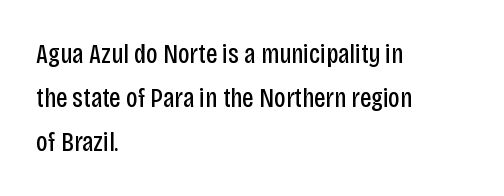
Q: Is the text bold? A: No.
Q: Is the text italic (slanted)? A: No, it is upright.
Q: Is the typeface a serif or a sans-serif typeface? A: Sans-serif.
Q: Is the text underlined? A: No.
Q: How is the paragraph aligned? A: Left-aligned.
Q: Is the spacing between letters normal or unusually wide? A: Normal.
Q: Is the spacing between lines tight, normal or loose? A: Normal.
Q: Width (condensed, normal, or wide)? A: Condensed.
Q: Stroke contrast? A: Low.
Q: x-height? A: Large.
Q: Monospaced? A: No.
